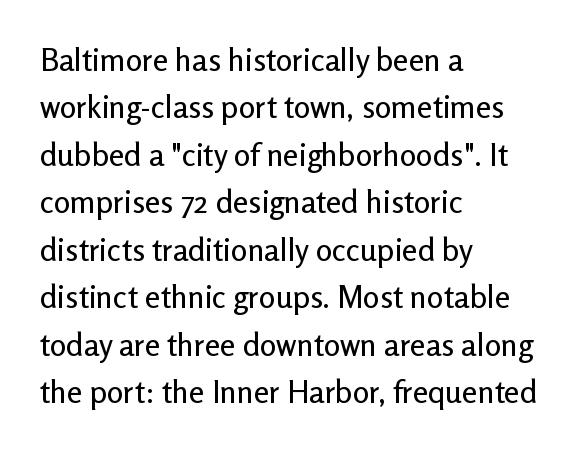
Q: Is the text italic (slanted)? A: No, it is upright.
Q: Is the typeface a serif or a sans-serif typeface? A: Sans-serif.
Q: Is the text underlined? A: No.
Q: How is the paragraph aligned? A: Left-aligned.
Q: Is the spacing between letters normal or unusually wide? A: Normal.
Q: Is the spacing between lines tight, normal or loose? A: Normal.
Q: Width (condensed, normal, or wide)? A: Normal.
Q: Stroke contrast? A: Low.
Q: x-height? A: Medium.
Q: Monospaced? A: No.
